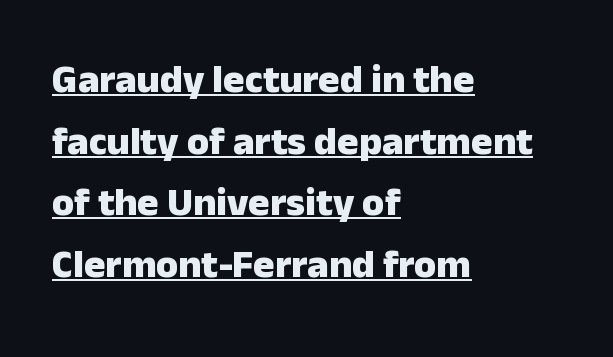
The image shows 40 px heavy sans-serif type, upright; set left-aligned, normal line spacing (1.54x), normal letter spacing, underlined; low stroke contrast and a medium x-height.
